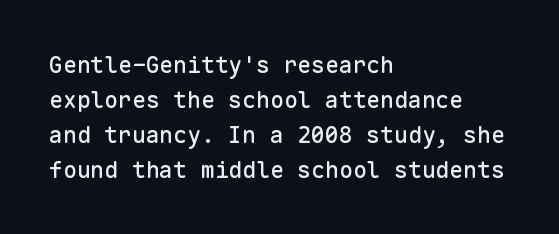
Left-aligned paragraph, ragged on the right. This sample uses an upright cut, with every glyph sitting square on the baseline. Only glyphs here, with clear space below each row. In terms of letterspacing, this is plain default setting. The line-height multiplier appears to be the usual default.
